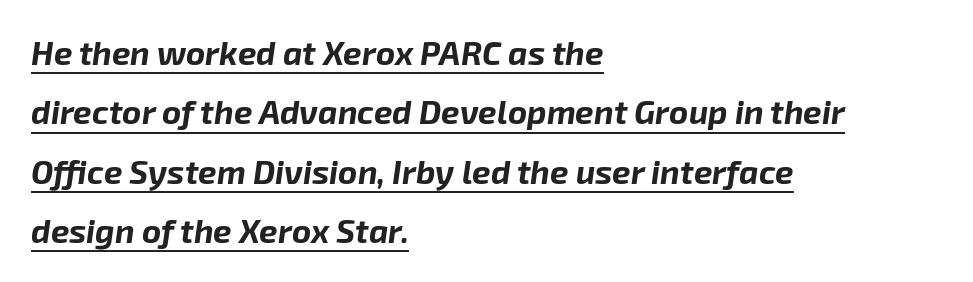
{"italic": "yes", "lean": "right", "slant_degrees": 8, "bold": "yes", "weight": "bold", "width": "normal", "stroke_contrast": "low", "x_height": "medium", "monospaced": "no", "underline": "yes", "align": "left", "line_spacing_ratio": 1.8, "letter_spacing": "normal", "letter_spacing_em": 0.0, "glyph_px": 33}
